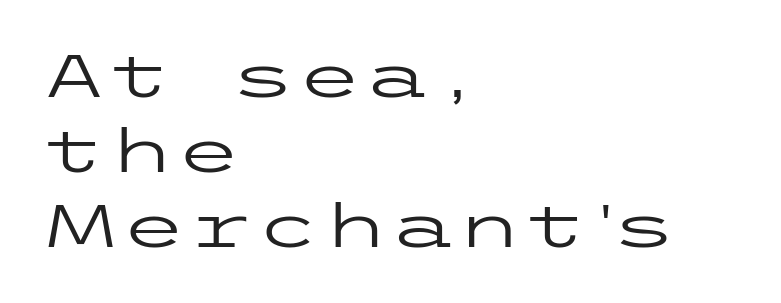
{"serif": "no", "italic": "no", "bold": "no", "weight": "regular", "width": "wide", "stroke_contrast": "low", "x_height": "medium", "underline": "no", "align": "left", "line_spacing_ratio": 1.23, "letter_spacing": "normal", "letter_spacing_em": 0.0, "glyph_px": 61}
